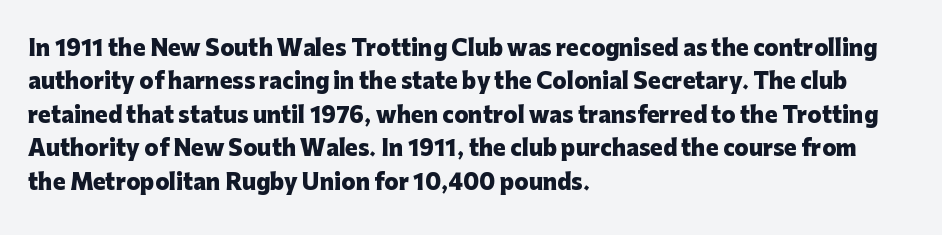
Q: Is the text bold? A: Yes.
Q: Is the text italic (slanted)? A: No, it is upright.
Q: Is the text underlined? A: No.
Q: How is the paragraph aligned? A: Left-aligned.
Q: Is the spacing between letters normal or unusually wide? A: Normal.
Q: Is the spacing between lines tight, normal or loose? A: Normal.
